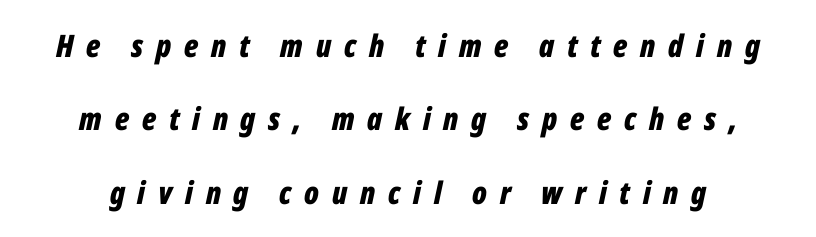
Q: Is the text bold? A: Yes.
Q: Is the text italic (slanted)? A: Yes, it leans right by about 12 degrees.
Q: Is the text underlined? A: No.
Q: Is the spacing between letters normal or unusually wide? A: Unusually wide.
Q: Is the spacing between lines tight, normal or loose? A: Loose.
Q: Width (condensed, normal, or wide)? A: Condensed.
Q: Stroke contrast? A: Low.
Q: x-height? A: Medium.
Q: Monospaced? A: No.
